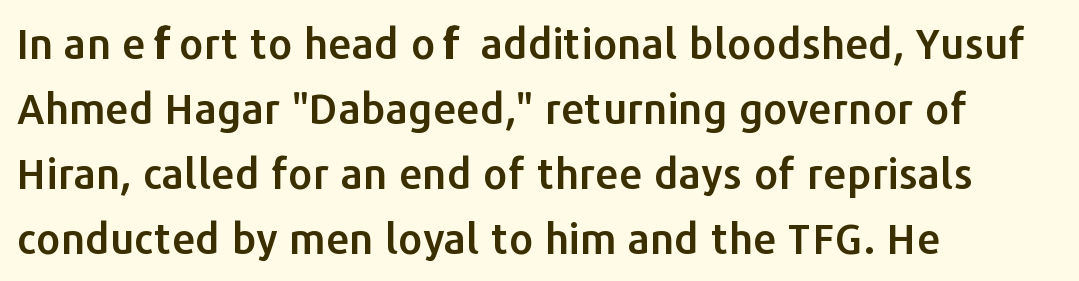
{"serif": "no", "italic": "no", "width": "normal", "stroke_contrast": "low", "x_height": "medium", "monospaced": "no", "underline": "no", "align": "left", "line_spacing": "normal", "line_spacing_ratio": 1.55, "letter_spacing": "normal", "letter_spacing_em": 0.0, "glyph_px": 42}
